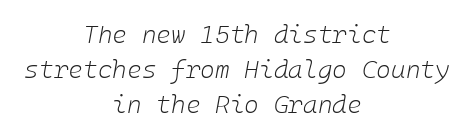
The image shows 25 px text type, italic (leaning right); set centered, normal line spacing (1.4x), normal letter spacing, not underlined.
